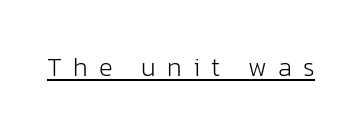
The rendered words wear a rule along their underside. The weight tops out at a normal text grade. The letters stand upright; this is a roman face. Display-style spreading of the glyphs; the letterfit is very open.
